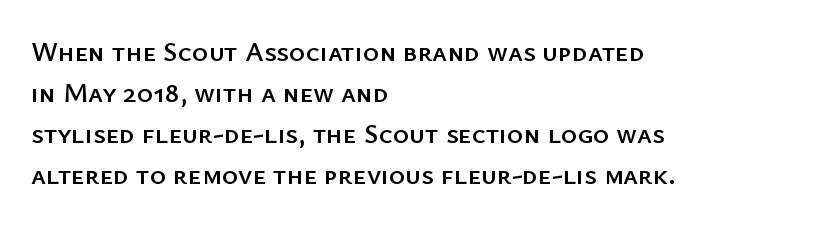
In terms of letterform style, serifs are entirely absent. This sample has the flowing, uneven cadence of proportional lettering. Ascenders rise straight up at ninety degrees. In terms of leading, this rendering sits right in the middle. Lines of text with bare space underneath.
